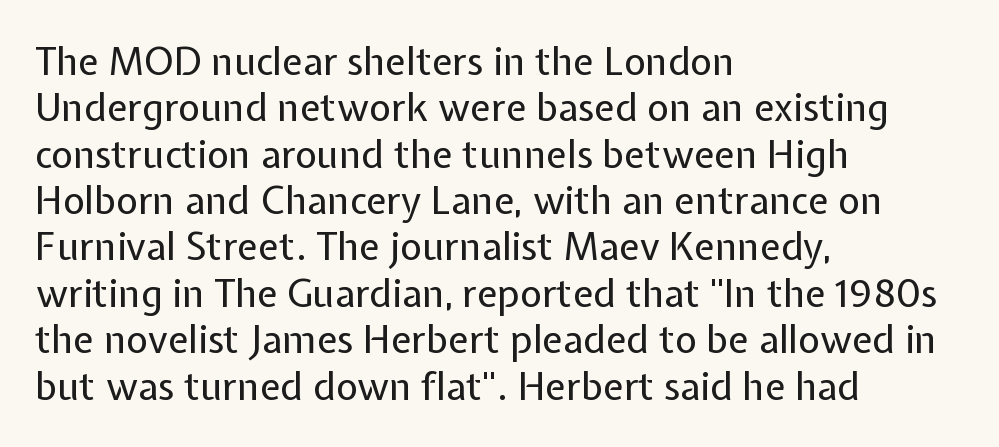
Q: Is the text bold? A: No.
Q: Is the text italic (slanted)? A: No, it is upright.
Q: Is the typeface a serif or a sans-serif typeface? A: Sans-serif.
Q: Is the text underlined? A: No.
Q: How is the paragraph aligned? A: Left-aligned.
Q: Is the spacing between letters normal or unusually wide? A: Normal.
Q: Width (condensed, normal, or wide)? A: Normal.
Q: Stroke contrast? A: Low.
Q: x-height? A: Medium.
Q: Monospaced? A: No.
